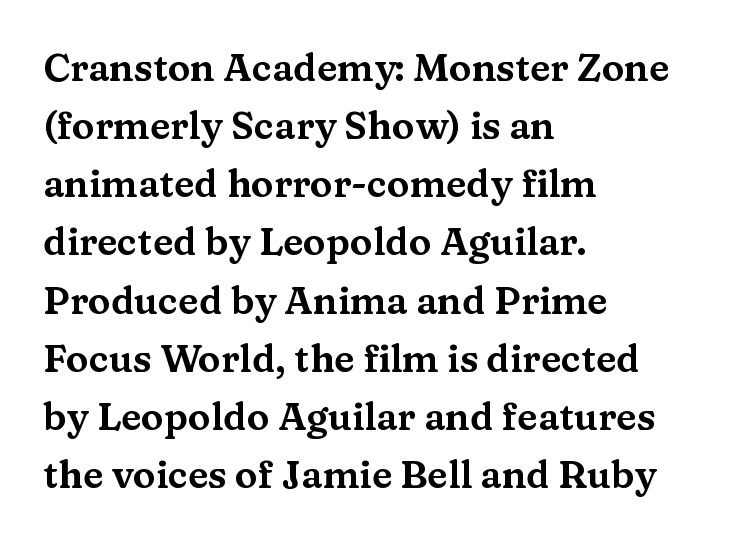
The image shows 38 px wide serif type, upright; set left-aligned, normal line spacing (1.53x), normal letter spacing, not underlined; medium stroke contrast and a medium x-height.
